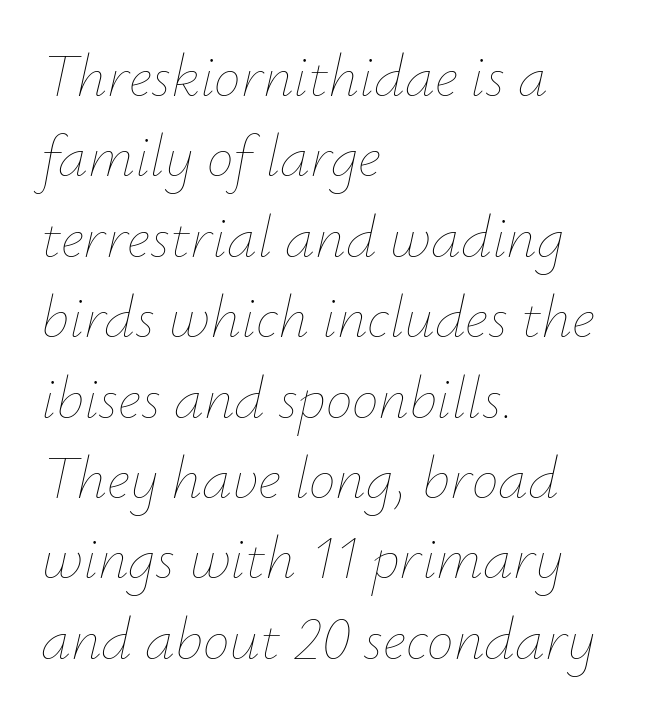
Q: Is the text bold? A: No.
Q: Is the text italic (slanted)? A: Yes, it leans right by about 12 degrees.
Q: Is the text underlined? A: No.
Q: How is the paragraph aligned? A: Left-aligned.
Q: Is the spacing between letters normal or unusually wide? A: Normal.
Q: Is the spacing between lines tight, normal or loose? A: Normal.
Q: Width (condensed, normal, or wide)? A: Normal.
Q: Stroke contrast? A: Low.
Q: x-height? A: Small.
Q: Monospaced? A: No.
